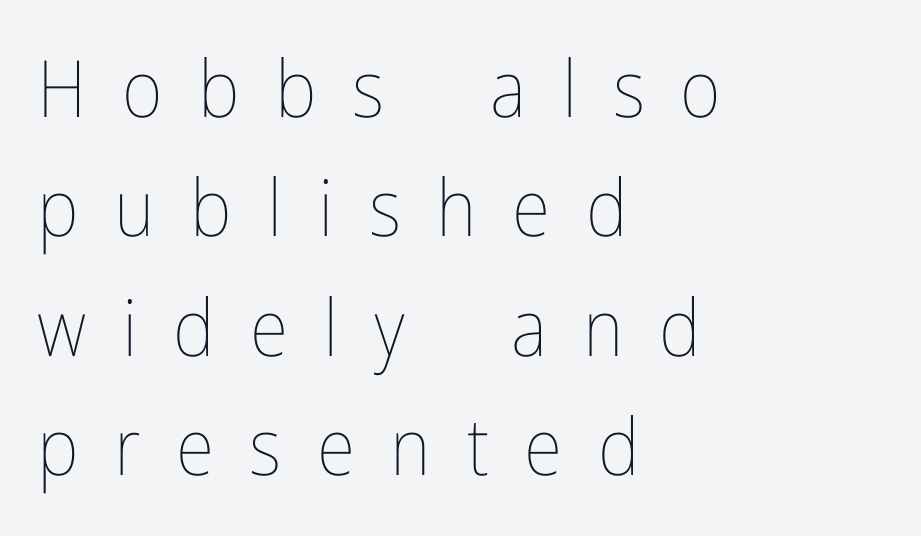
The vertical gap from one line to the next is medium. Inter-character spacing is expanded well beyond the font's built-in metrics. Quick note: underline off. Every row of glyphs begins at an identical x-position on the left. Is there any slant? The stems are plumb.
